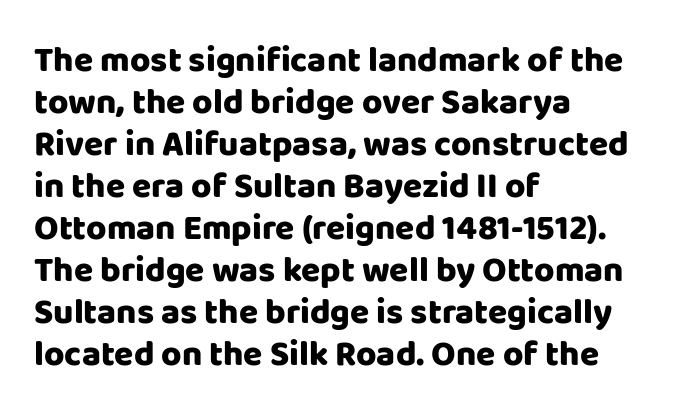
Q: Is the text bold? A: Yes.
Q: Is the text italic (slanted)? A: No, it is upright.
Q: Is the typeface a serif or a sans-serif typeface? A: Sans-serif.
Q: Is the text underlined? A: No.
Q: How is the paragraph aligned? A: Left-aligned.
Q: Is the spacing between letters normal or unusually wide? A: Normal.
Q: Width (condensed, normal, or wide)? A: Normal.
Q: Stroke contrast? A: Low.
Q: x-height? A: Large.
Q: Monospaced? A: No.
